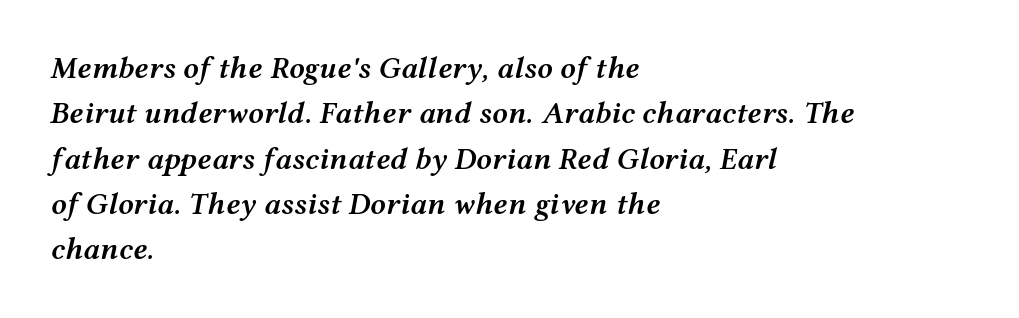
Q: Is the text bold? A: Semi-bold.
Q: Is the text italic (slanted)? A: Yes, it leans right by about 12 degrees.
Q: Is the text underlined? A: No.
Q: How is the paragraph aligned? A: Left-aligned.
Q: Is the spacing between letters normal or unusually wide? A: Normal.
Q: Is the spacing between lines tight, normal or loose? A: Normal.
Q: Width (condensed, normal, or wide)? A: Wide.
Q: Stroke contrast? A: Medium.
Q: x-height? A: Medium.
Q: Monospaced? A: No.
